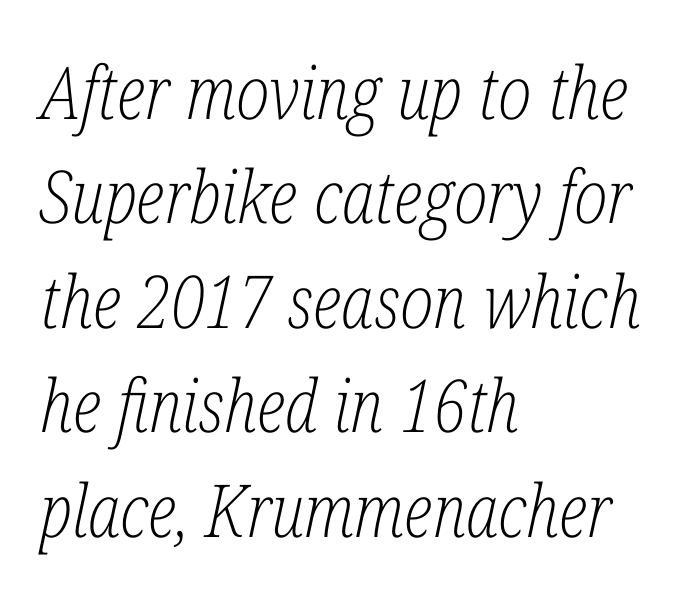
{"serif": "yes", "italic": "yes", "lean": "right", "slant_degrees": 12, "bold": "no", "weight": "light", "width": "condensed", "stroke_contrast": "low", "x_height": "medium", "monospaced": "no", "underline": "no", "align": "left", "line_spacing": "normal", "line_spacing_ratio": 1.43, "letter_spacing": "normal", "letter_spacing_em": 0.0, "glyph_px": 73}
